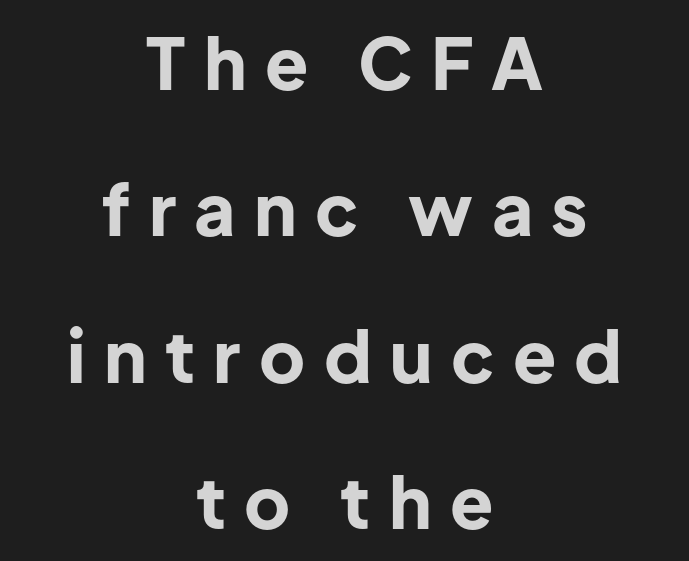
{"serif": "no", "italic": "no", "bold": "yes", "weight": "bold", "width": "normal", "stroke_contrast": "low", "x_height": "medium", "monospaced": "no", "underline": "no", "align": "center", "line_spacing": "loose", "line_spacing_ratio": 2.06, "letter_spacing": "wide", "letter_spacing_em": 0.26, "glyph_px": 71}
